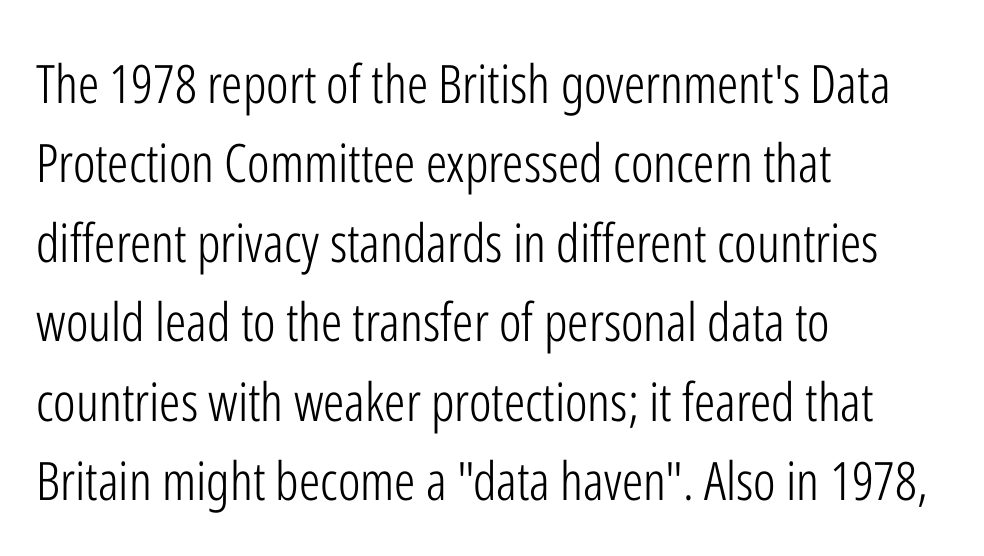
{"serif": "no", "italic": "no", "bold": "no", "weight": "light", "width": "condensed", "stroke_contrast": "low", "x_height": "medium", "monospaced": "no", "underline": "no", "align": "left", "line_spacing": "normal", "line_spacing_ratio": 1.5, "letter_spacing": "normal", "letter_spacing_em": 0.0, "glyph_px": 53}
